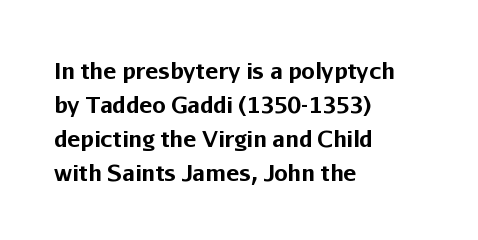
Q: Is the text bold? A: Yes.
Q: Is the text italic (slanted)? A: No, it is upright.
Q: Is the text underlined? A: No.
Q: How is the paragraph aligned? A: Left-aligned.
Q: Is the spacing between letters normal or unusually wide? A: Normal.
Q: Is the spacing between lines tight, normal or loose? A: Normal.
